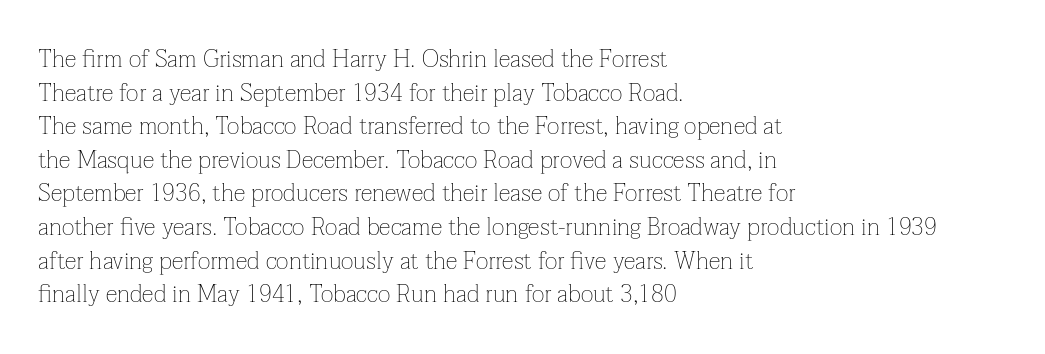
Q: Is the text bold? A: No.
Q: Is the text italic (slanted)? A: No, it is upright.
Q: Is the text underlined? A: No.
Q: How is the paragraph aligned? A: Left-aligned.
Q: Is the spacing between letters normal or unusually wide? A: Normal.
Q: Is the spacing between lines tight, normal or loose? A: Normal.
